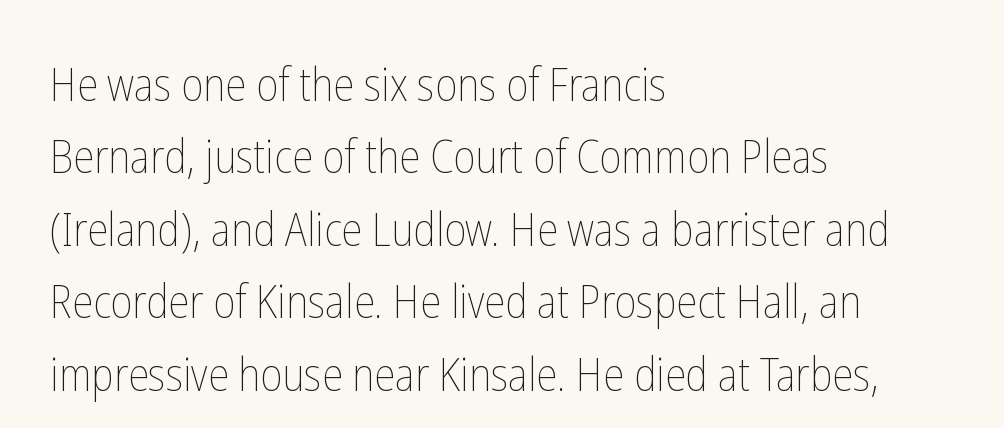
The image shows 47 px thin, condensed type, upright; set left-aligned, normal line spacing (1.54x), normal letter spacing, not underlined; low stroke contrast and a medium x-height.
